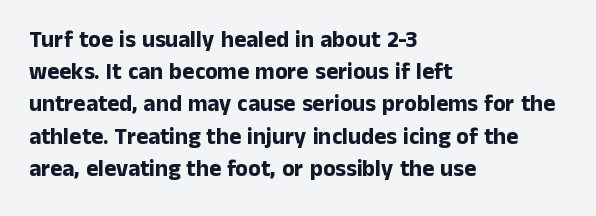
The image shows 23 px bold type, upright; set left-aligned, normal line spacing (1.4x), normal letter spacing, not underlined.
